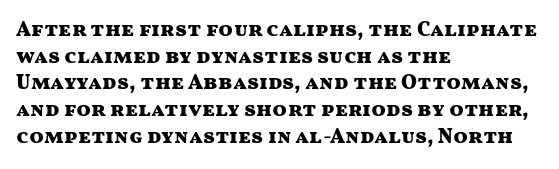
{"italic": "no", "bold": "yes", "underline": "no", "align": "left", "line_spacing": "normal", "line_spacing_ratio": 1.27, "letter_spacing": "normal", "letter_spacing_em": 0.0, "glyph_px": 21}
